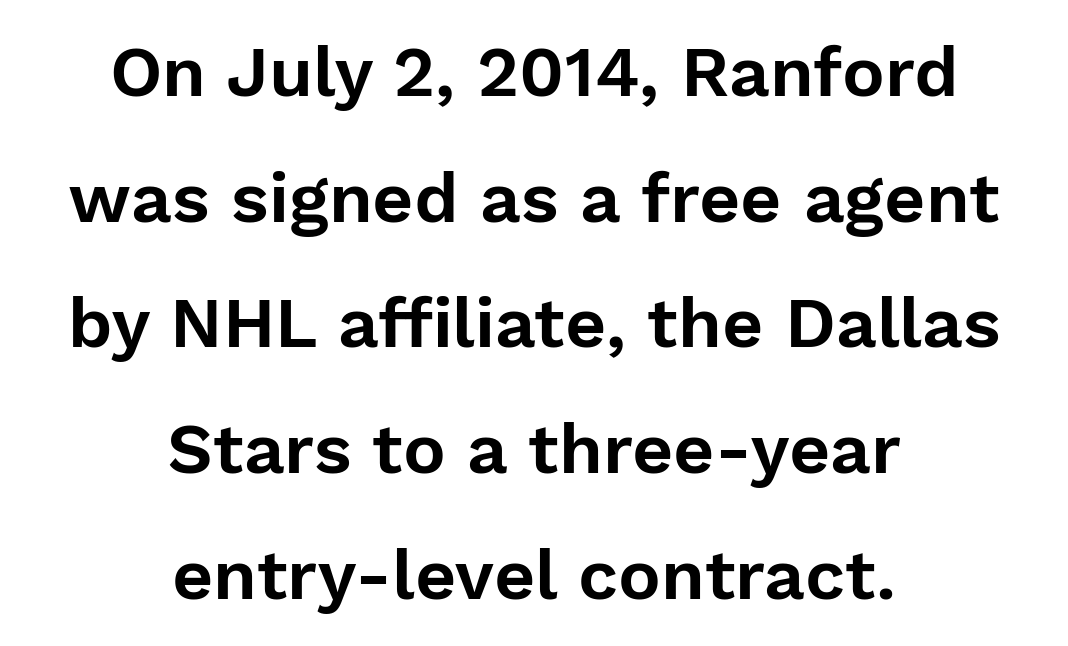
{"serif": "no", "italic": "no", "width": "normal", "stroke_contrast": "low", "x_height": "medium", "monospaced": "no", "underline": "no", "align": "center", "line_spacing_ratio": 1.77, "letter_spacing": "normal", "letter_spacing_em": 0.0, "glyph_px": 71}
